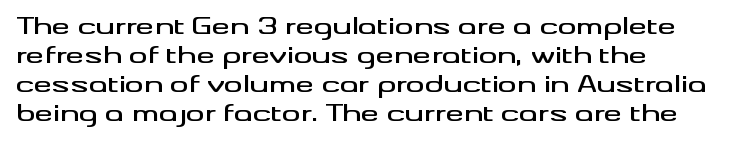
The image shows 23 px text type, upright; set left-aligned, normal line spacing (1.26x), normal letter spacing, not underlined.
